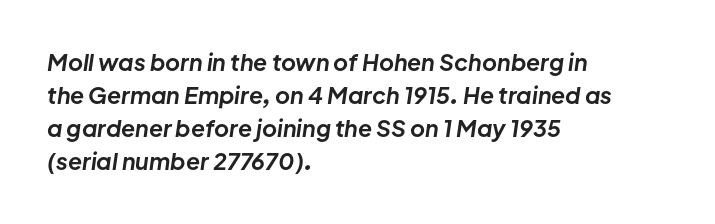
Glance below the letters and you will spot only blank space. The letters are slanted; this is an italic face. The rendering uses a bold face; every stroke is thick and dark. In terms of leading, this rendering sits right in the middle. The letters sit at their default tracking, neither squeezed nor spread. Alignment: flush left.
